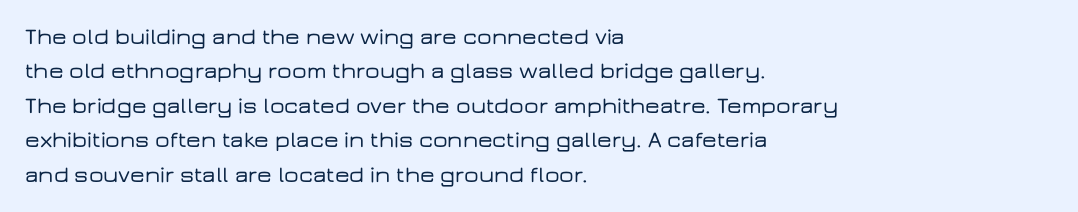
The image shows 23 px text type, upright; set left-aligned, normal line spacing (1.5x), normal letter spacing, not underlined.
